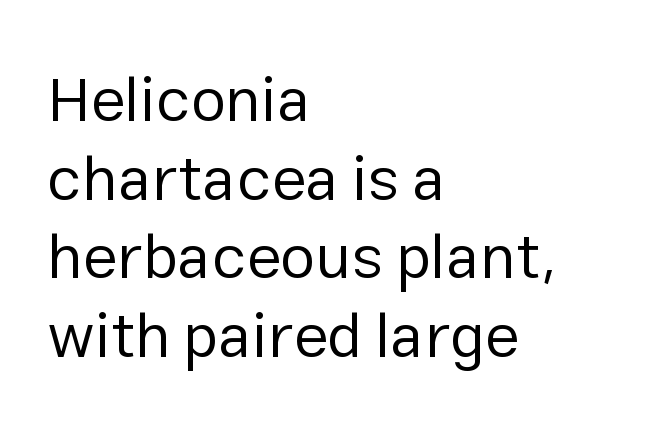
Q: Is the text bold? A: No.
Q: Is the text italic (slanted)? A: No, it is upright.
Q: Is the typeface a serif or a sans-serif typeface? A: Sans-serif.
Q: Is the text underlined? A: No.
Q: How is the paragraph aligned? A: Left-aligned.
Q: Is the spacing between letters normal or unusually wide? A: Normal.
Q: Is the spacing between lines tight, normal or loose? A: Normal.
Q: Width (condensed, normal, or wide)? A: Normal.
Q: Stroke contrast? A: Low.
Q: x-height? A: Medium.
Q: Monospaced? A: No.
